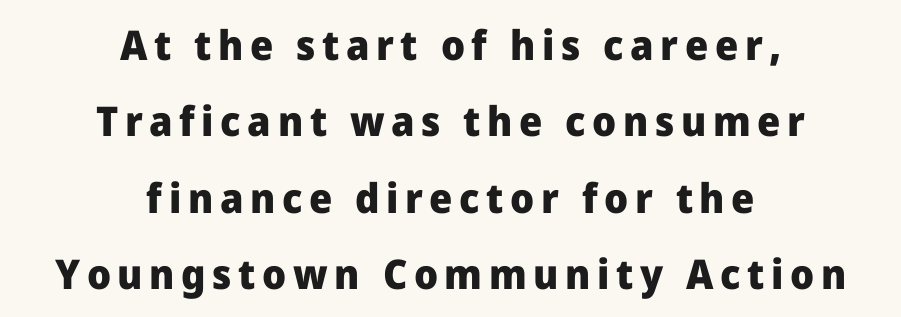
Q: Is the text bold? A: Yes.
Q: Is the text italic (slanted)? A: No, it is upright.
Q: Is the typeface a serif or a sans-serif typeface? A: Sans-serif.
Q: Is the text underlined? A: No.
Q: How is the paragraph aligned? A: Centered.
Q: Width (condensed, normal, or wide)? A: Normal.
Q: Stroke contrast? A: Low.
Q: x-height? A: Medium.
Q: Monospaced? A: No.
